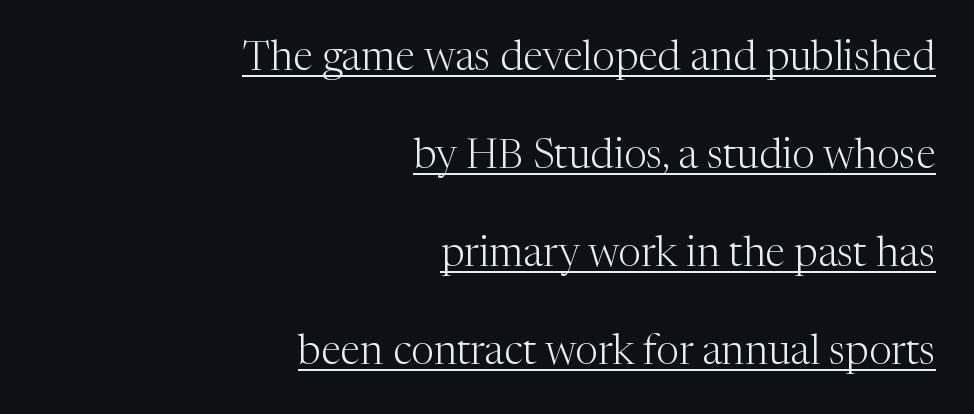
Q: Is the text bold? A: No.
Q: Is the text italic (slanted)? A: No, it is upright.
Q: Is the typeface a serif or a sans-serif typeface? A: Serif.
Q: Is the text underlined? A: Yes.
Q: How is the paragraph aligned? A: Right-aligned.
Q: Is the spacing between letters normal or unusually wide? A: Normal.
Q: Is the spacing between lines tight, normal or loose? A: Loose.
Q: Width (condensed, normal, or wide)? A: Normal.
Q: Stroke contrast? A: Medium.
Q: x-height? A: Medium.
Q: Monospaced? A: No.
